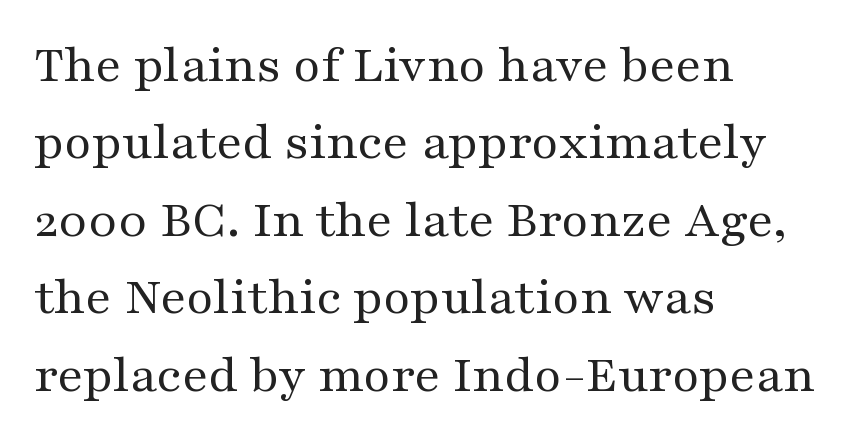
The image shows 53 px regular-weight, wide serif type, upright; set left-aligned, normal line spacing (1.46x), normal letter spacing, not underlined; medium stroke contrast and a medium x-height.
